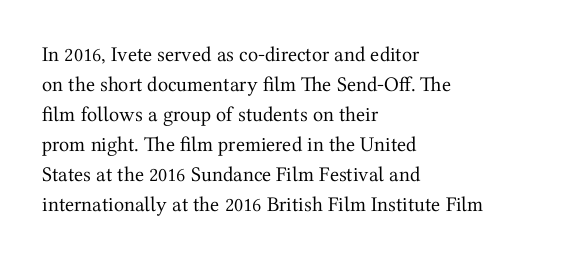
Compared with typical body copy, the letter spacing here is the same. The text block is weighted toward the left margin, trailing off unevenly rightward. The foot of each line stays bare and open. Evenly set lines give the paragraph a standard silhouette. Stroke thickness stays within the range of a standard reading face or lighter.
